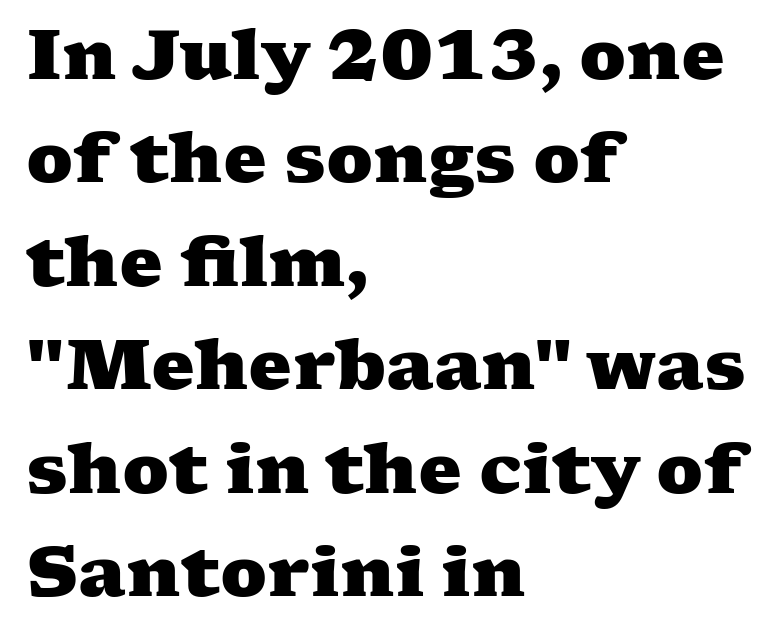
The image shows 69 px heavy, wide serif type; set left-aligned, normal line spacing (1.5x), normal letter spacing, not underlined; medium stroke contrast and a medium x-height.
